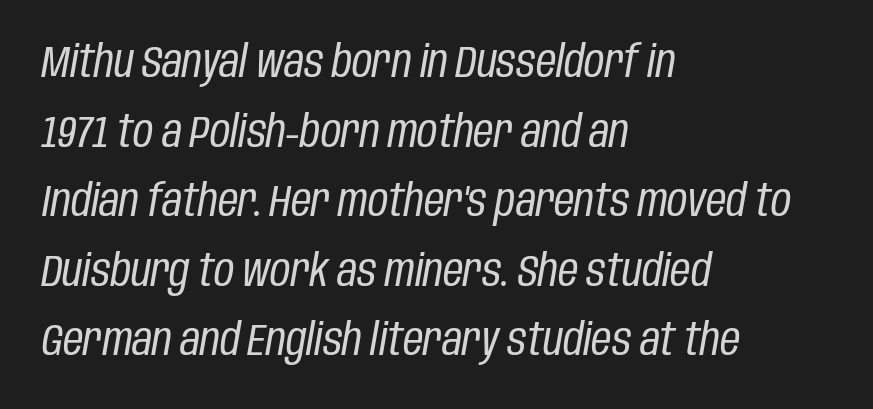
The image shows 44 px regular-weight, condensed type, italic (leaning right); set left-aligned, normal line spacing (1.58x), normal letter spacing, not underlined; low stroke contrast and a large x-height.
